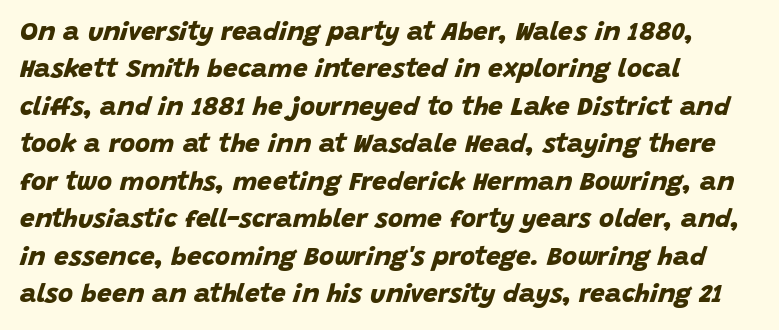
A dark, heavy texture on the line: the type is bold. Rows of type keep a routine distance in the vertical direction. Between one letter and the next there's only the usual sliver of space. Words float on clear page, feet unadorned. A student would call this left alignment; a typographer would say flush left, rag right.
